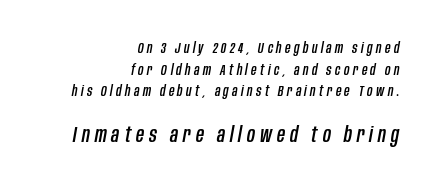
The image shows 22 px text type, italic (leaning right); set right-aligned, normal line spacing (1.45x), unusually wide letter spacing (+0.23 em), not underlined; the second (bottom) block is 1.47x larger.
